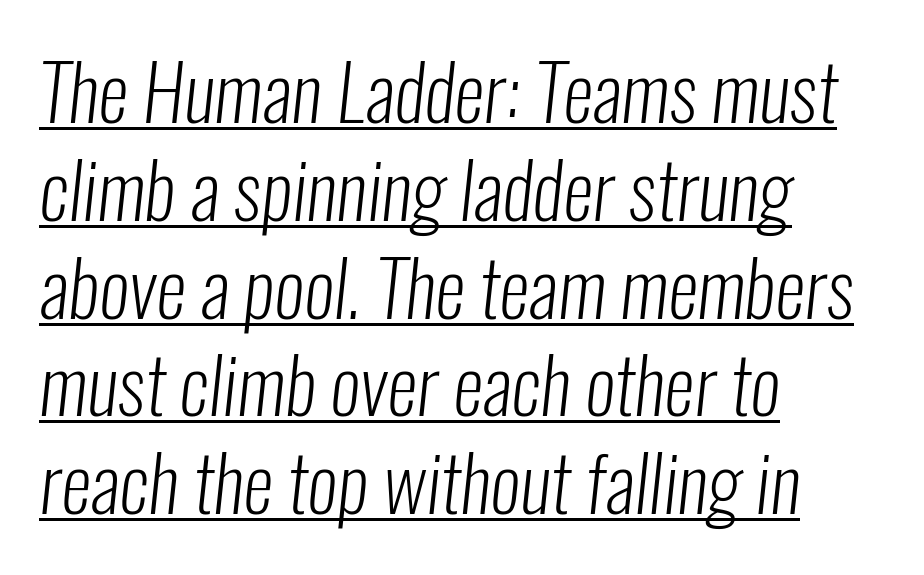
The image shows 77 px light, condensed sans-serif type; set left-aligned, normal line spacing (1.27x), normal letter spacing, underlined; low stroke contrast and a medium x-height.
